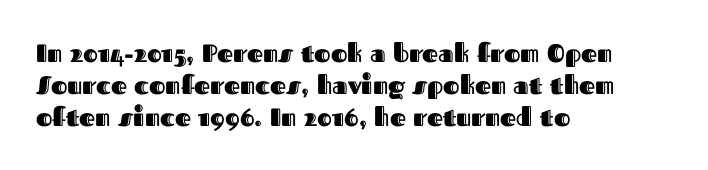
Q: Is the text italic (slanted)? A: No, it is upright.
Q: Is the text underlined? A: No.
Q: How is the paragraph aligned? A: Left-aligned.
Q: Is the spacing between letters normal or unusually wide? A: Normal.
Q: Is the spacing between lines tight, normal or loose? A: Normal.
